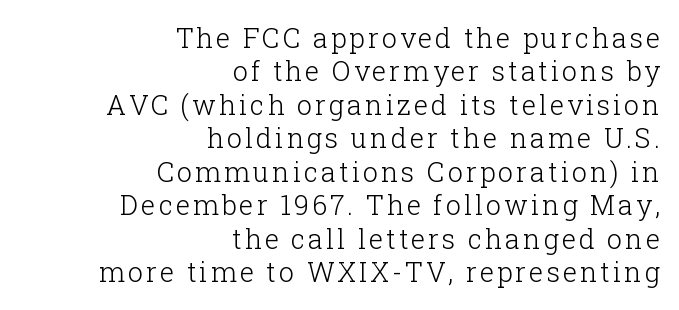
{"italic": "no", "bold": "no", "underline": "no", "align": "right", "line_spacing_ratio": 1.24, "glyph_px": 27}
